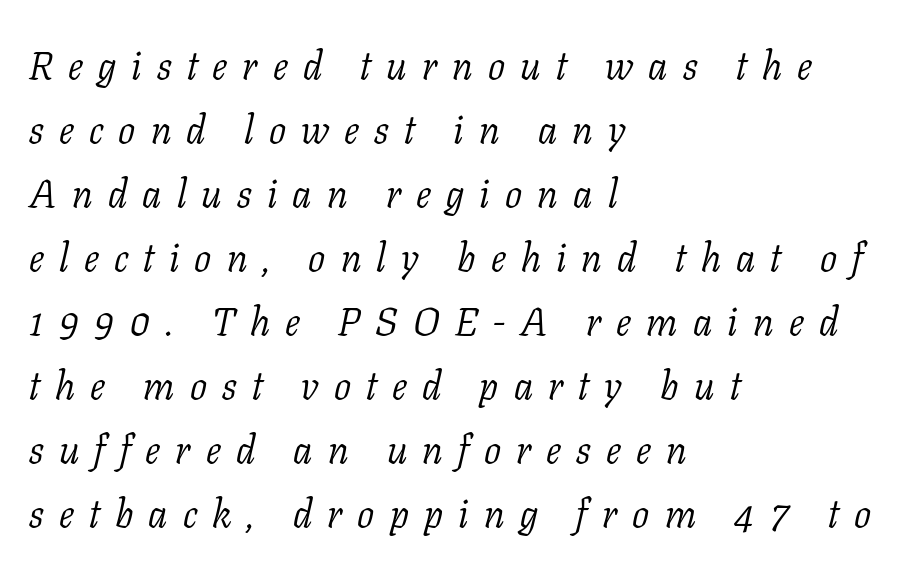
Bare-footed words on every line. Do the characters align in a grid? No, the font is proportional. Compared with a typical body face, this is equally light or lighter still. Is this a sans? No — the strokes have serifs. Substantial extra tracking has been applied to these lines.
